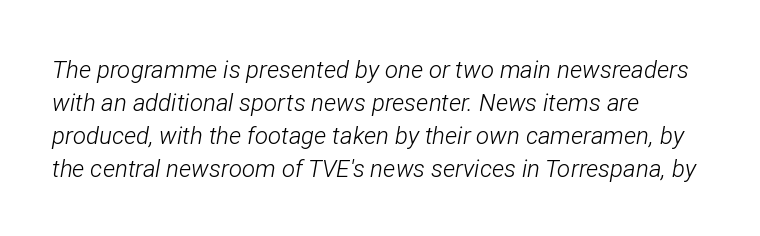
Students, observe: this is what conventionally led text looks like. A light-to-regular cut is what we see here. Left-aligned paragraph, ragged on the right. The passage shown leans; its letterforms are oblique. Here the glyphs are tracked normally, forming tight word shapes.
